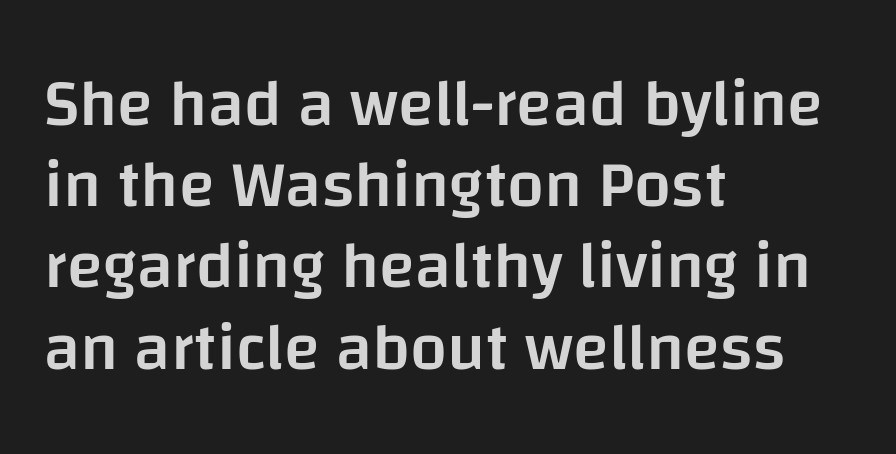
The line texture is even and compact thanks to regular tracking. Observe the absence of serifs on each vertical stroke in this sample. The font is running at a semibold setting, under full bold. Is the block centered? No — it sits flush against the left margin.
